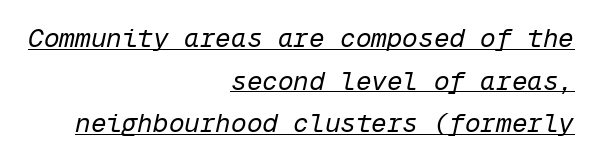
{"italic": "yes", "lean": "right", "slant_degrees": 12, "bold": "no", "underline": "yes", "align": "right", "line_spacing": "normal", "line_spacing_ratio": 1.64, "letter_spacing": "normal", "letter_spacing_em": 0.0, "glyph_px": 26}
